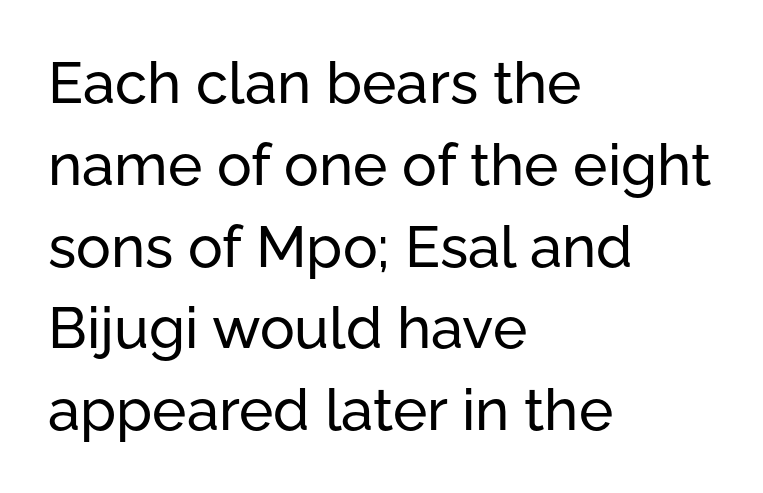
{"serif": "no", "italic": "no", "width": "normal", "stroke_contrast": "low", "x_height": "medium", "monospaced": "no", "underline": "no", "align": "left", "line_spacing": "normal", "line_spacing_ratio": 1.41, "letter_spacing": "normal", "letter_spacing_em": 0.0, "glyph_px": 58}
